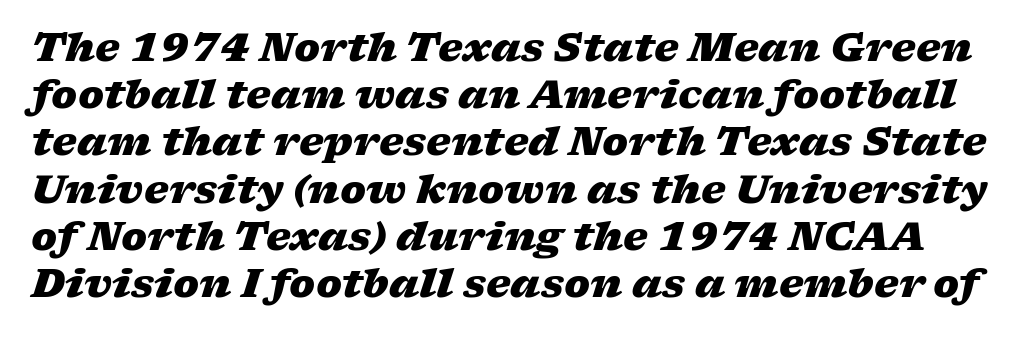
Q: Is the text bold? A: Yes.
Q: Is the text italic (slanted)? A: Yes, it leans right by about 17 degrees.
Q: Is the text underlined? A: No.
Q: Is the spacing between letters normal or unusually wide? A: Normal.
Q: Width (condensed, normal, or wide)? A: Wide.
Q: Stroke contrast? A: Low.
Q: x-height? A: Medium.
Q: Monospaced? A: No.
